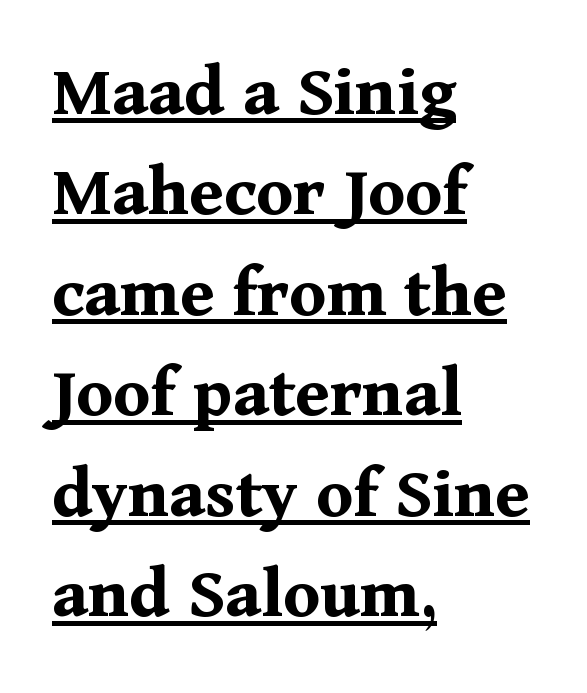
The image shows 75 px bold serif type, upright; set left-aligned, normal line spacing (1.34x), normal letter spacing, underlined; medium stroke contrast and a medium x-height.
